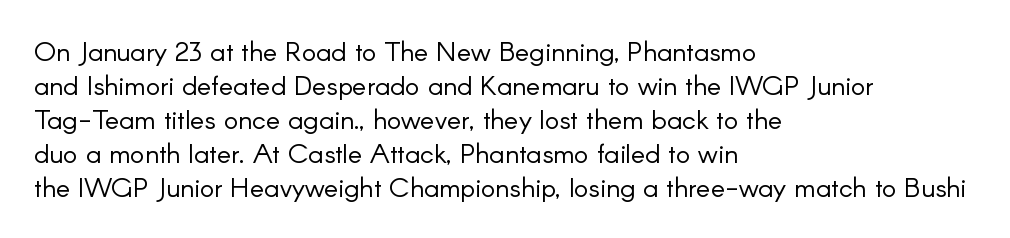
Q: Is the text bold? A: No.
Q: Is the text italic (slanted)? A: No, it is upright.
Q: Is the text underlined? A: No.
Q: How is the paragraph aligned? A: Left-aligned.
Q: Is the spacing between letters normal or unusually wide? A: Normal.
Q: Is the spacing between lines tight, normal or loose? A: Normal.
